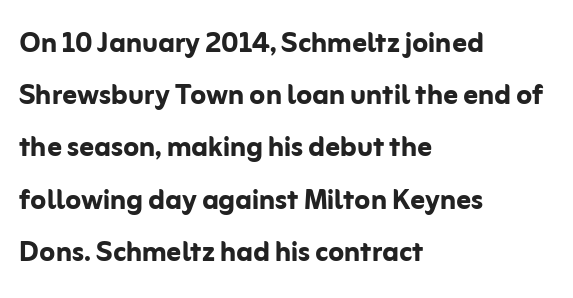
Q: Is the text bold? A: Yes.
Q: Is the text italic (slanted)? A: No, it is upright.
Q: Is the typeface a serif or a sans-serif typeface? A: Sans-serif.
Q: Is the text underlined? A: No.
Q: How is the paragraph aligned? A: Left-aligned.
Q: Is the spacing between letters normal or unusually wide? A: Normal.
Q: Is the spacing between lines tight, normal or loose? A: Normal.
Q: Width (condensed, normal, or wide)? A: Normal.
Q: Stroke contrast? A: Low.
Q: x-height? A: Medium.
Q: Monospaced? A: No.
